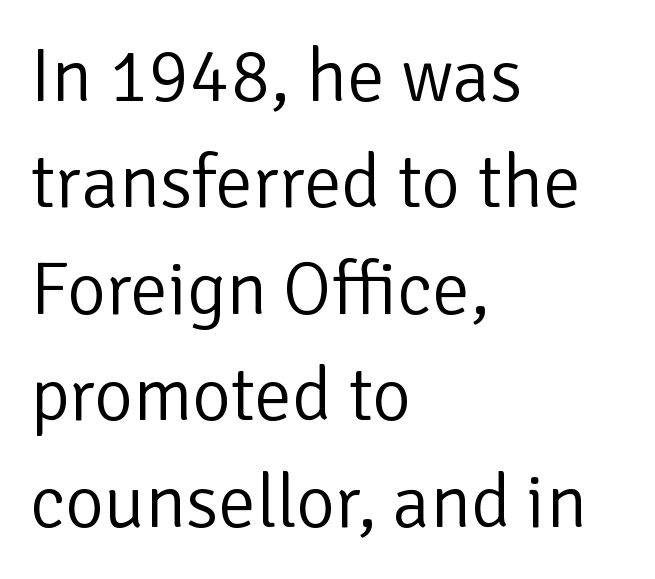
Interline gaps are of average width in this sample. Teacher's note: observe the even left margin — that is flush-left alignment. Here the designer chose a conventional face with non-uniform glyph widths. Stroke mass is kept to a normal reading level or below. It's the straight-up-and-down kind of type. Rule under the text: the space is simply empty.
